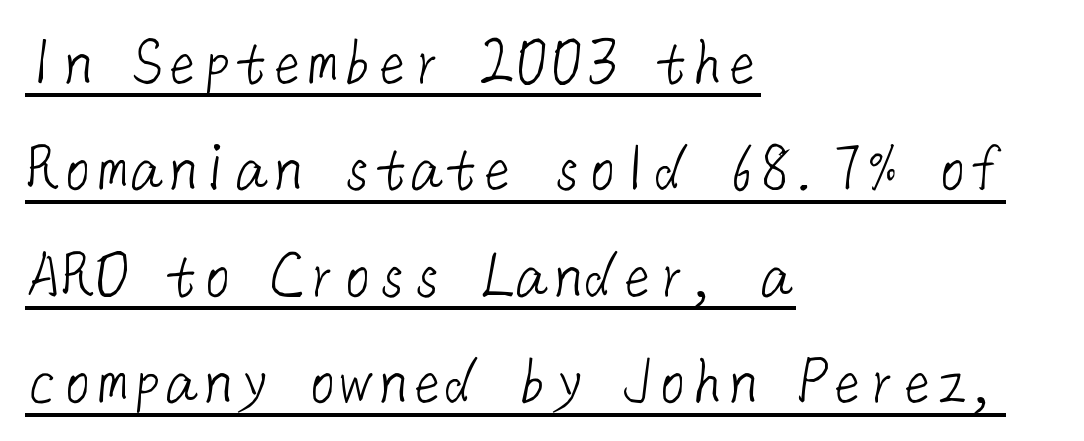
{"serif": "no", "bold": "no", "weight": "light", "width": "normal", "stroke_contrast": "low", "x_height": "medium", "underline": "yes", "align": "left", "line_spacing": "normal", "line_spacing_ratio": 1.52, "letter_spacing": "normal", "letter_spacing_em": 0.0, "glyph_px": 70}
